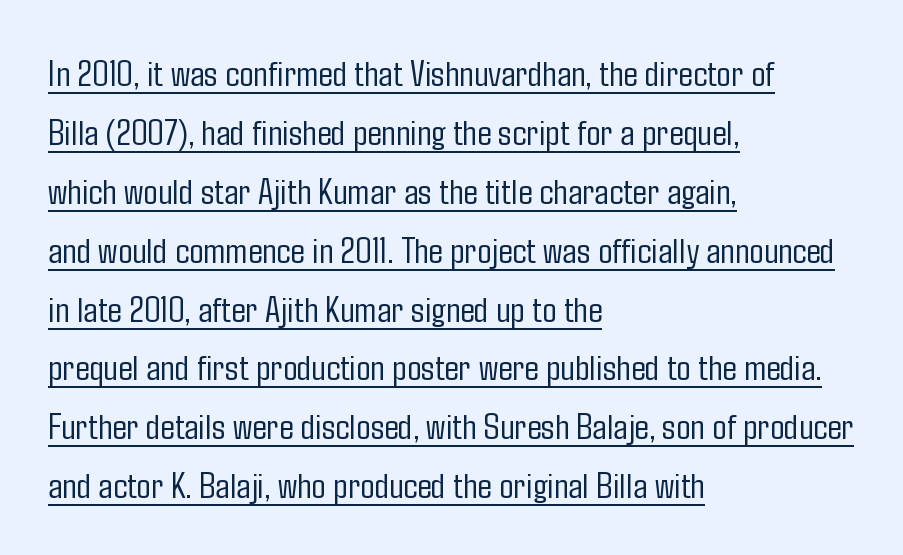
Q: Is the text bold? A: No.
Q: Is the text italic (slanted)? A: No, it is upright.
Q: Is the typeface a serif or a sans-serif typeface? A: Sans-serif.
Q: Is the text underlined? A: Yes.
Q: How is the paragraph aligned? A: Left-aligned.
Q: Is the spacing between letters normal or unusually wide? A: Normal.
Q: Is the spacing between lines tight, normal or loose? A: Normal.
Q: Width (condensed, normal, or wide)? A: Condensed.
Q: Stroke contrast? A: Low.
Q: x-height? A: Medium.
Q: Monospaced? A: No.
